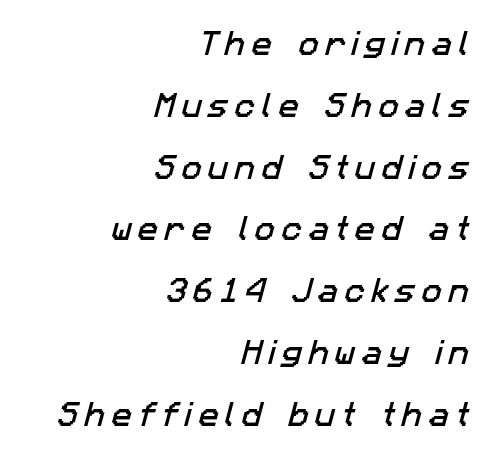
Characters follow at a spacing far wider than the type designer built in. Successive baselines arrive slowly, with a big drop between each. Has an underline been added? It has not. Which margin do the lines hug? The right one — the left edge is uneven.
